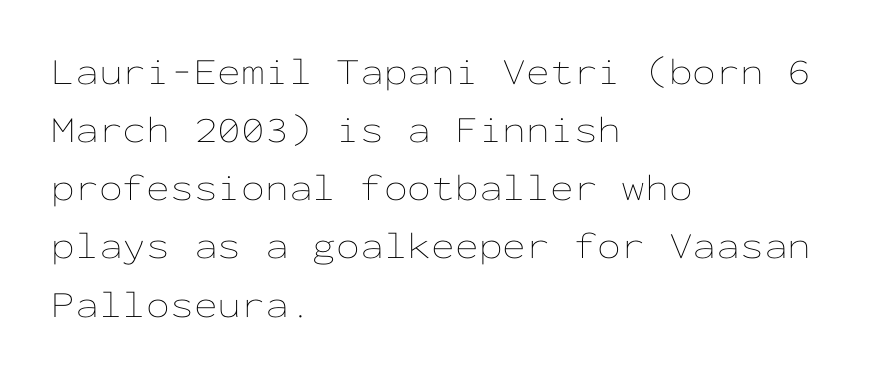
Q: Is the text bold? A: No.
Q: Is the text italic (slanted)? A: No, it is upright.
Q: Is the text underlined? A: No.
Q: How is the paragraph aligned? A: Left-aligned.
Q: Is the spacing between letters normal or unusually wide? A: Normal.
Q: Is the spacing between lines tight, normal or loose? A: Normal.
Q: Width (condensed, normal, or wide)? A: Wide.
Q: Stroke contrast? A: Low.
Q: x-height? A: Medium.
Q: Monospaced? A: Yes.
